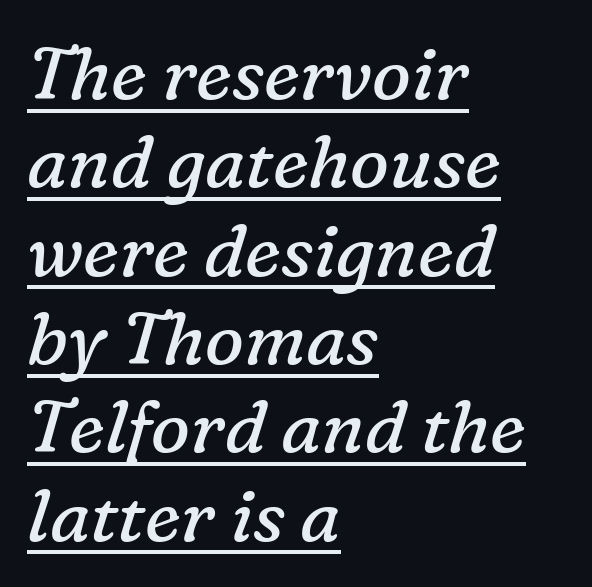
Q: Is the text bold? A: No.
Q: Is the text italic (slanted)? A: Yes, it leans right by about 16 degrees.
Q: Is the typeface a serif or a sans-serif typeface? A: Serif.
Q: Is the text underlined? A: Yes.
Q: How is the paragraph aligned? A: Left-aligned.
Q: Is the spacing between letters normal or unusually wide? A: Normal.
Q: Width (condensed, normal, or wide)? A: Normal.
Q: Stroke contrast? A: Low.
Q: x-height? A: Medium.
Q: Monospaced? A: No.
